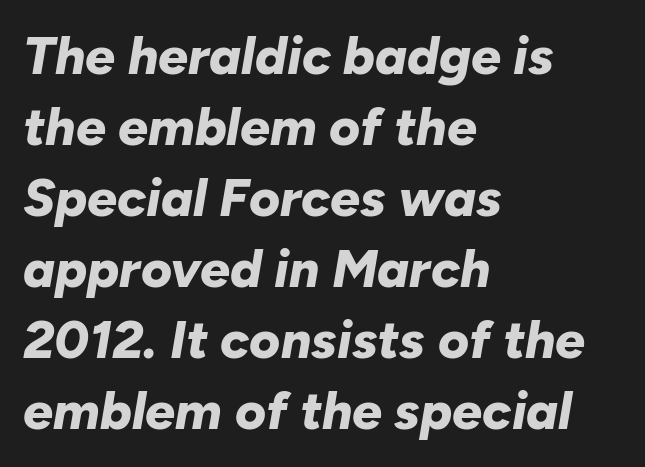
The image shows 53 px bold type, italic (leaning right); set left-aligned, normal line spacing (1.34x), normal letter spacing, not underlined; low stroke contrast and a medium x-height.
